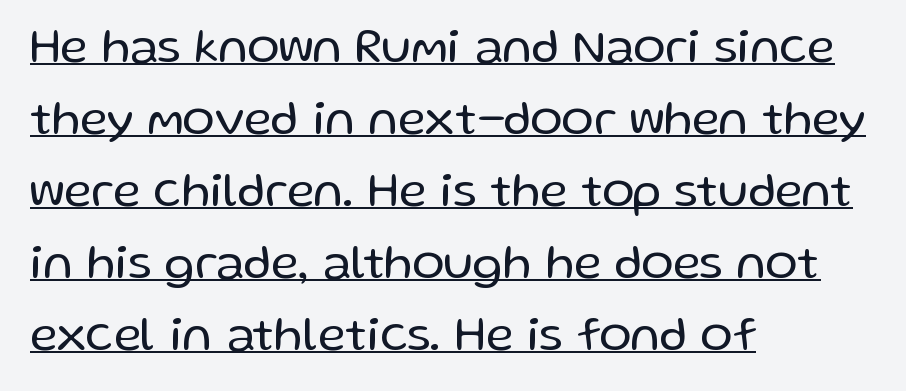
The image shows 48 px regular-weight sans-serif type, upright; set left-aligned, normal line spacing (1.5x), normal letter spacing, underlined; low stroke contrast and a medium x-height.
